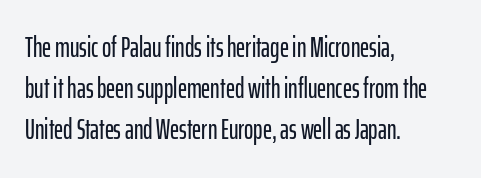
{"serif": "no", "italic": "no", "width": "condensed", "stroke_contrast": "low", "x_height": "medium", "monospaced": "no", "underline": "no", "align": "left", "line_spacing": "normal", "line_spacing_ratio": 1.47, "letter_spacing": "normal", "letter_spacing_em": 0.0, "glyph_px": 28}
